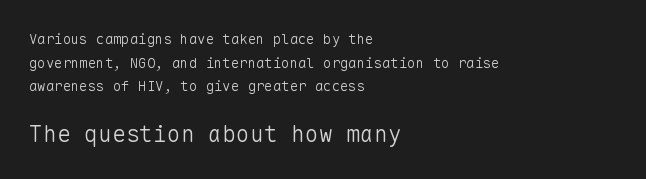
Q: Is the text bold? A: No.
Q: Is the text italic (slanted)? A: No, it is upright.
Q: Is the text underlined? A: No.
Q: How is the paragraph aligned? A: Left-aligned.
Q: Is the spacing between letters normal or unusually wide? A: Normal.
Q: Is the spacing between lines tight, normal or loose? A: Normal.
Q: Which block of text is set in a larger size, the first (top) or the second (bottom)? A: The second (bottom) one.
